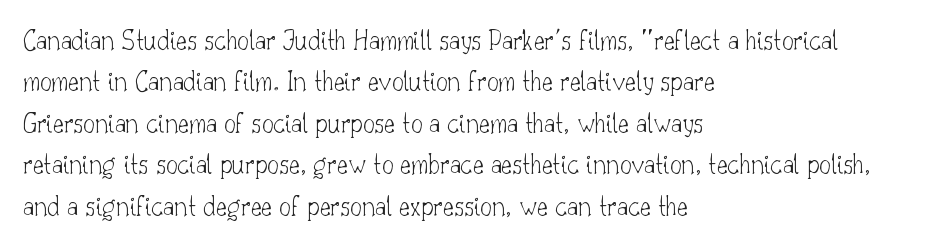
Q: Is the text bold? A: No.
Q: Is the text italic (slanted)? A: No, it is upright.
Q: Is the typeface a serif or a sans-serif typeface? A: Serif.
Q: Is the text underlined? A: No.
Q: How is the paragraph aligned? A: Left-aligned.
Q: Is the spacing between letters normal or unusually wide? A: Normal.
Q: Is the spacing between lines tight, normal or loose? A: Normal.
Q: Width (condensed, normal, or wide)? A: Normal.
Q: Stroke contrast? A: Low.
Q: x-height? A: Small.
Q: Monospaced? A: No.
